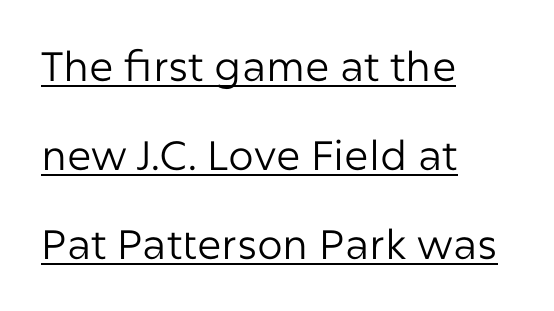
The image shows 41 px regular-weight sans-serif type, upright; set left-aligned, loose line spacing (2.17x), normal letter spacing, underlined; low stroke contrast and a medium x-height.
